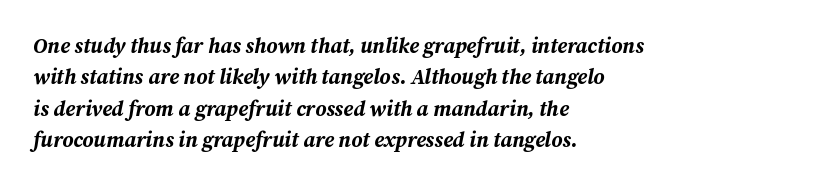
Q: Is the text bold? A: Yes.
Q: Is the text italic (slanted)? A: Yes, it leans right by about 12 degrees.
Q: Is the text underlined? A: No.
Q: How is the paragraph aligned? A: Left-aligned.
Q: Is the spacing between letters normal or unusually wide? A: Normal.
Q: Is the spacing between lines tight, normal or loose? A: Normal.
